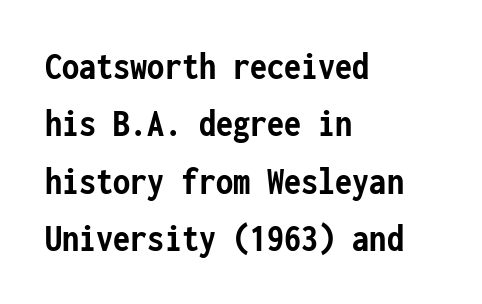
{"serif": "no", "italic": "no", "bold": "yes", "weight": "semibold", "width": "condensed", "stroke_contrast": "low", "x_height": "medium", "monospaced": "yes", "underline": "no", "align": "left", "line_spacing": "normal", "line_spacing_ratio": 1.47, "letter_spacing": "normal", "letter_spacing_em": 0.0, "glyph_px": 39}
